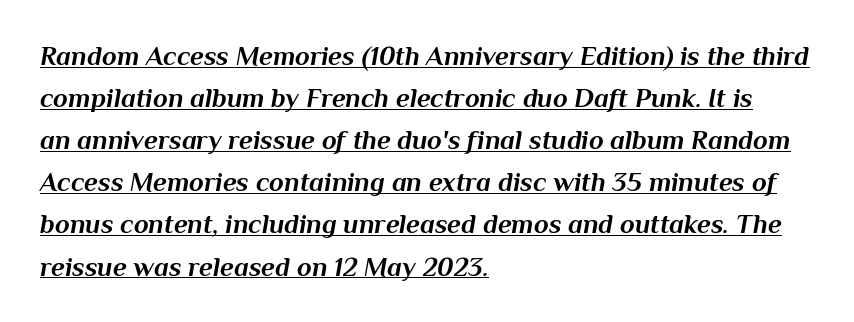
The image shows 27 px bold type, italic (leaning right); set left-aligned, normal line spacing (1.56x), normal letter spacing, underlined.
